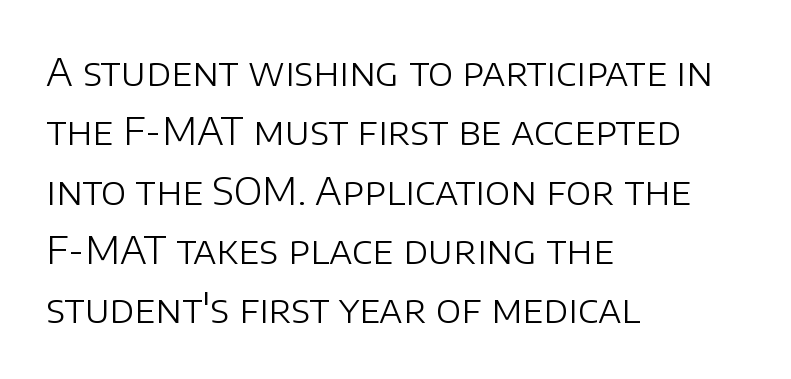
The image shows 38 px light sans-serif type, upright; set left-aligned, normal line spacing (1.56x), normal letter spacing, not underlined; low stroke contrast and a large x-height.
